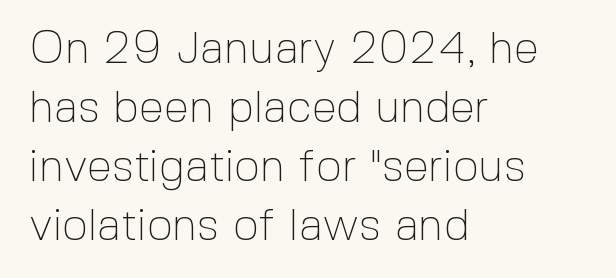
The image shows 45 px thin sans-serif type, upright; set left-aligned, normal line spacing (1.31x), normal letter spacing, not underlined; a medium x-height.
